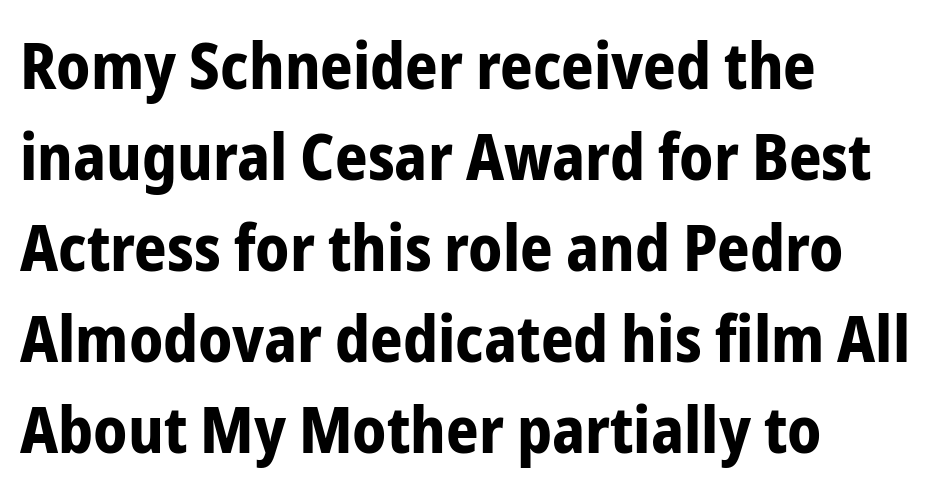
Q: Is the text bold? A: Yes.
Q: Is the text italic (slanted)? A: No, it is upright.
Q: Is the typeface a serif or a sans-serif typeface? A: Sans-serif.
Q: Is the text underlined? A: No.
Q: How is the paragraph aligned? A: Left-aligned.
Q: Is the spacing between letters normal or unusually wide? A: Normal.
Q: Is the spacing between lines tight, normal or loose? A: Normal.
Q: Width (condensed, normal, or wide)? A: Condensed.
Q: Stroke contrast? A: Low.
Q: x-height? A: Medium.
Q: Monospaced? A: No.
